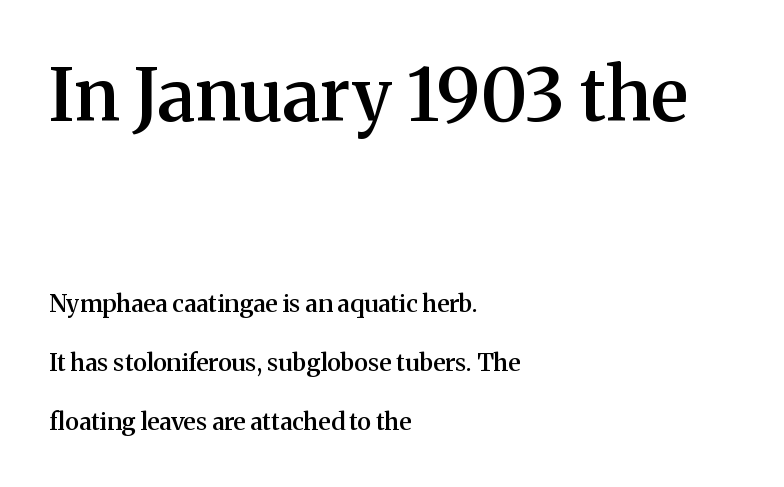
The image shows 73 px semibold serif type, upright; set left-aligned, loose line spacing (2.47x), normal letter spacing, not underlined; the first (top) block is 3.04x larger; medium stroke contrast and a medium x-height.
